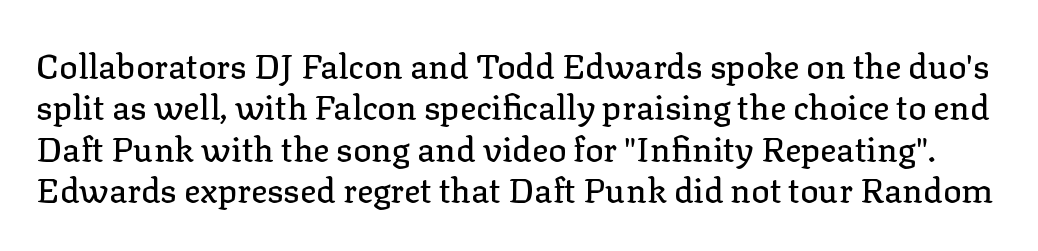
The image shows 34 px serif type, upright; set line spacing 1.22x, normal letter spacing, not underlined; low stroke contrast and a medium x-height.
